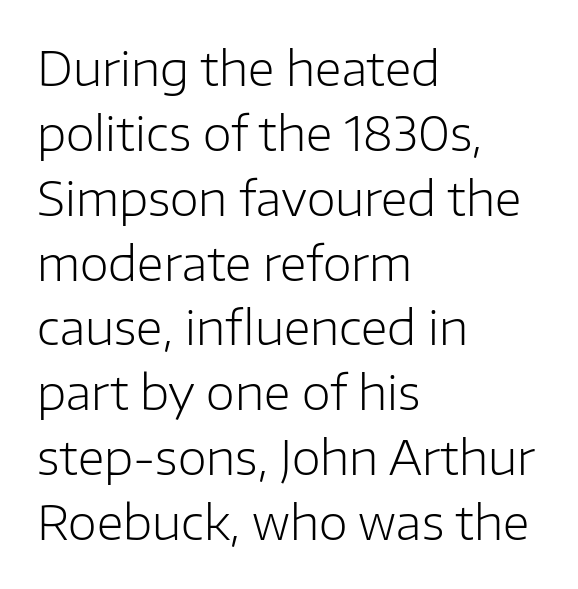
The image shows 47 px light sans-serif type, upright; set left-aligned, normal line spacing (1.38x), normal letter spacing, not underlined; low stroke contrast and a medium x-height.
